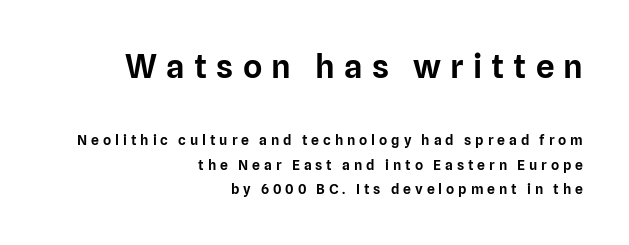
{"serif": "no", "italic": "no", "width": "normal", "stroke_contrast": "low", "x_height": "medium", "monospaced": "no", "underline": "no", "align": "right", "line_spacing_ratio": 1.77, "letter_spacing": "wide", "letter_spacing_em": 0.28, "larger_block": "first", "size_ratio": 2.36, "glyph_px": 33}
